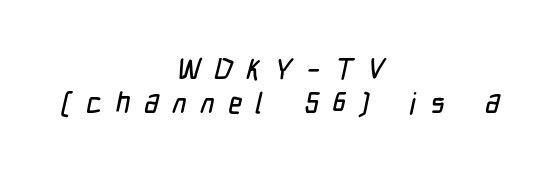
Q: Is the typeface a serif or a sans-serif typeface? A: Sans-serif.
Q: Is the text underlined? A: No.
Q: How is the paragraph aligned? A: Centered.
Q: Is the spacing between letters normal or unusually wide? A: Unusually wide.
Q: Width (condensed, normal, or wide)? A: Condensed.
Q: Stroke contrast? A: Low.
Q: x-height? A: Medium.
Q: Monospaced? A: No.
